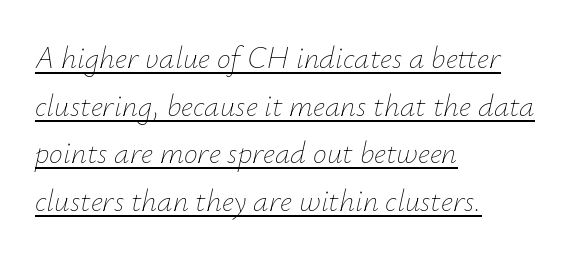
The image shows 31 px thin type, italic (leaning right); set left-aligned, normal line spacing (1.54x), normal letter spacing, underlined; low stroke contrast and a small x-height.
